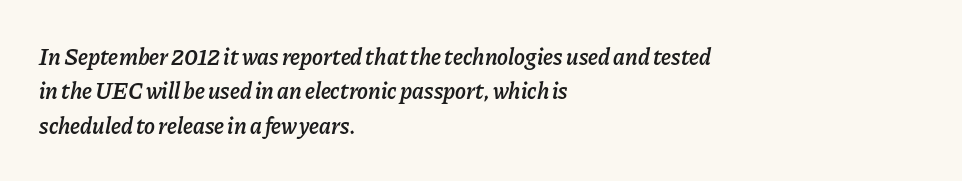
The image shows 23 px text type, italic (leaning right); set left-aligned, normal line spacing (1.5x), normal letter spacing, not underlined.
